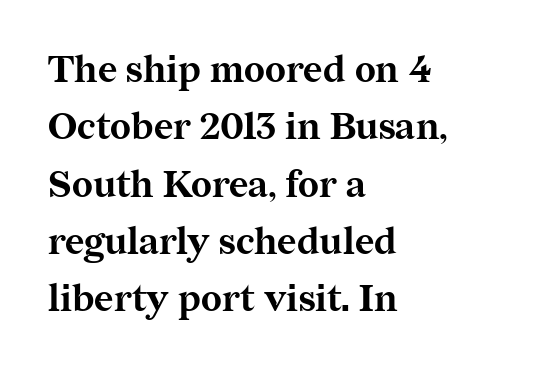
These lines keep a tight, regular rhythm from letter to letter. Stroke thickness is high; the sample reads as a true bold. A typesetter would mark this as roman, not italic. Line beginnings align vertically; line endings do not. The words here are not underlined. Honestly, the row spacing looks completely unremarkable.
